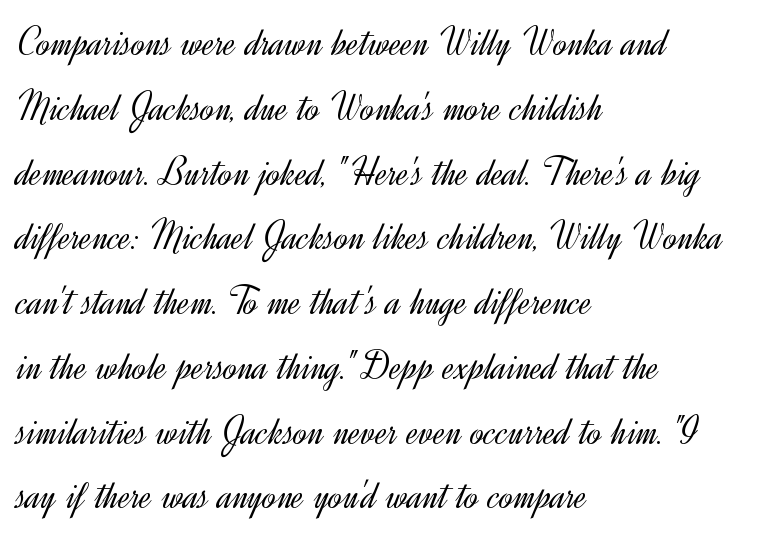
Q: Is the text bold? A: No.
Q: Is the text italic (slanted)? A: Yes.
Q: Is the typeface a serif or a sans-serif typeface? A: Sans-serif.
Q: Is the text underlined? A: No.
Q: How is the paragraph aligned? A: Left-aligned.
Q: Is the spacing between letters normal or unusually wide? A: Normal.
Q: Is the spacing between lines tight, normal or loose? A: Normal.
Q: Width (condensed, normal, or wide)? A: Normal.
Q: x-height? A: Small.
Q: Monospaced? A: No.
